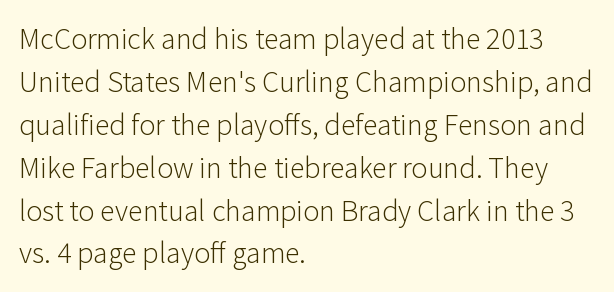
The image shows 30 px light sans-serif type, upright; set left-aligned, normal line spacing (1.43x), normal letter spacing, not underlined; low stroke contrast and a medium x-height.
